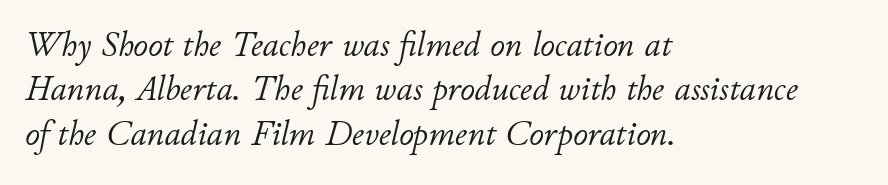
The image shows 36 px light type, italic (leaning right); set left-aligned, line spacing 1.23x, normal letter spacing, not underlined; low stroke contrast and a small x-height.
